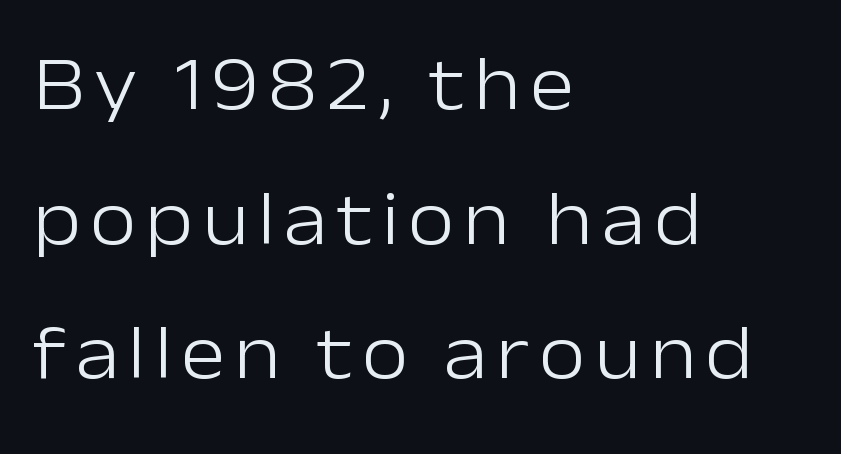
{"serif": "no", "italic": "no", "bold": "no", "weight": "light", "width": "normal", "stroke_contrast": "low", "x_height": "medium", "monospaced": "no", "underline": "no", "align": "left", "line_spacing_ratio": 1.77, "glyph_px": 76}
